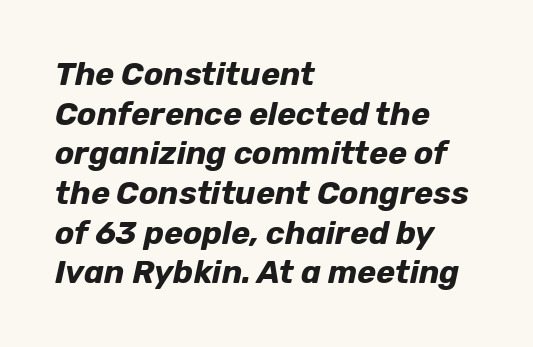
The image shows 32 px bold type, italic (leaning right); set left-aligned, line spacing 1.24x, normal letter spacing, not underlined; low stroke contrast and a medium x-height.
